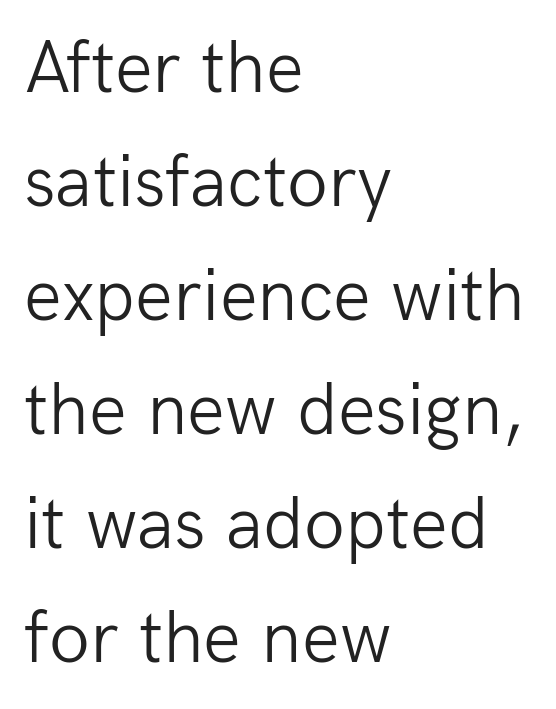
Visually the block forms a straight wall on the left and a jagged coastline on the right. Unbolded letterforms with no extra heft. The block of text has a typical density, with ordinary space between rows. The passage shown has conventional tracking throughout.
